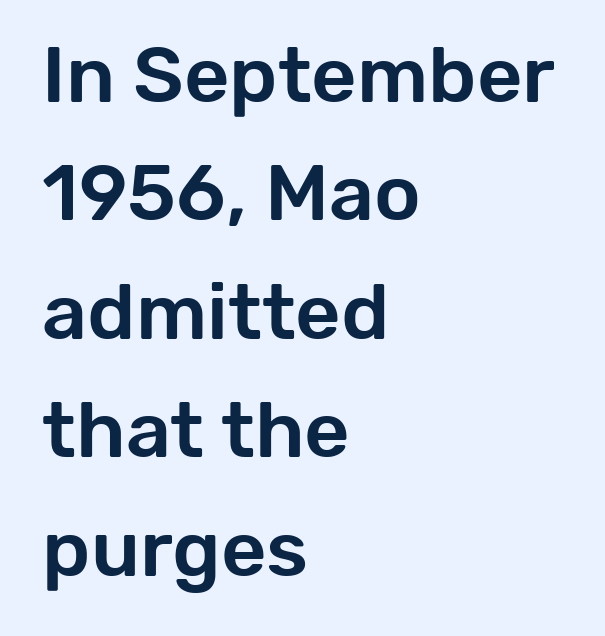
Q: Is the text italic (slanted)? A: No, it is upright.
Q: Is the typeface a serif or a sans-serif typeface? A: Sans-serif.
Q: Is the text underlined? A: No.
Q: How is the paragraph aligned? A: Left-aligned.
Q: Is the spacing between letters normal or unusually wide? A: Normal.
Q: Is the spacing between lines tight, normal or loose? A: Normal.
Q: Width (condensed, normal, or wide)? A: Normal.
Q: Stroke contrast? A: Low.
Q: x-height? A: Medium.
Q: Monospaced? A: No.
